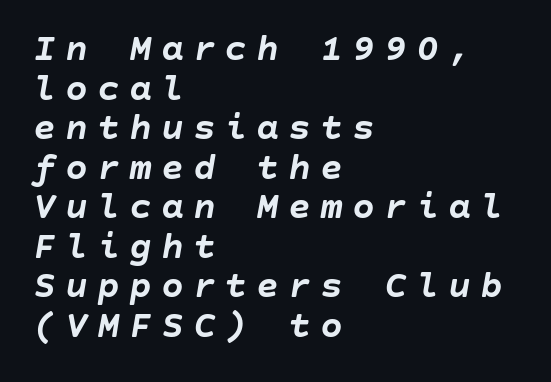
The vertical gap from one line to the next is small. You can tell it's italic because the verticals aren't actually vertical. These lines stack with their left ends in a neat column. The tracking jumps out immediately: characters are airy and widely separated.
